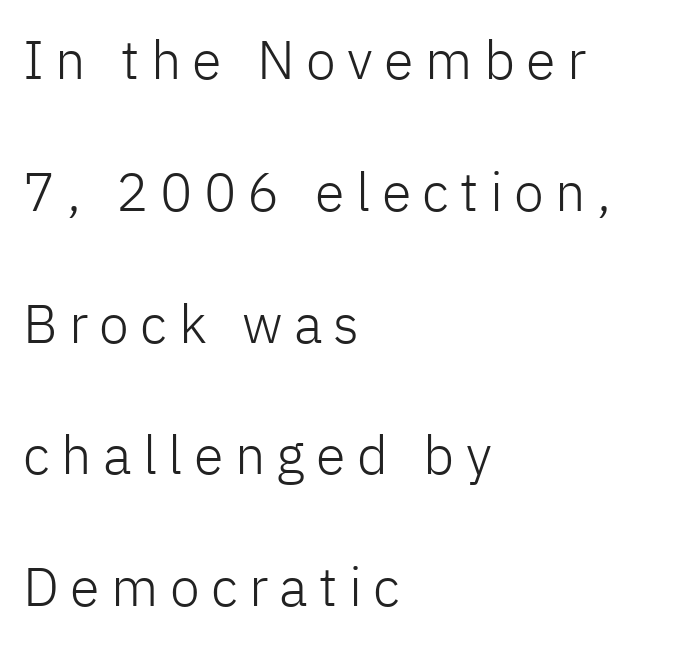
You could not count columns in this text — the font is proportionally spaced. Check the space under the baseline: it is left empty. Stroke terminals: plain, sans-serif. Leading: increased. Italic? Not at all — the glyphs are vertical.
